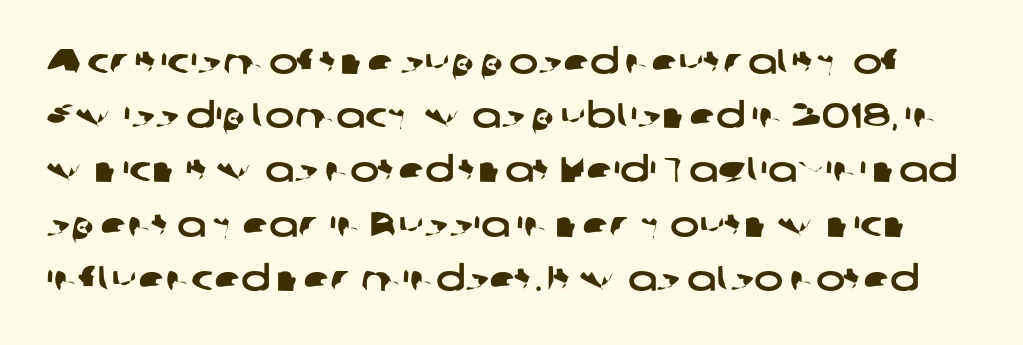
{"serif": "no", "width": "wide", "stroke_contrast": "low", "x_height": "medium", "monospaced": "no", "underline": "no", "line_spacing": "normal", "line_spacing_ratio": 1.55, "letter_spacing": "normal", "letter_spacing_em": 0.0, "glyph_px": 35}
